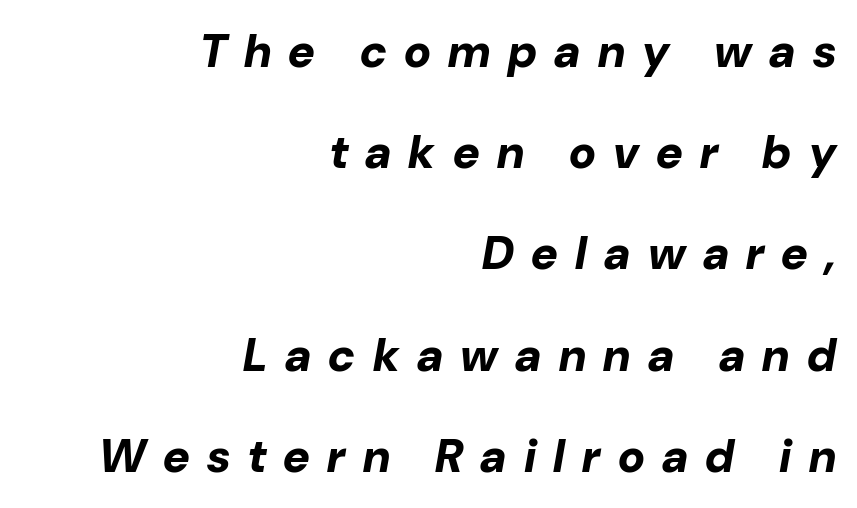
Q: Is the text bold? A: Yes.
Q: Is the text italic (slanted)? A: Yes, it leans right by about 10 degrees.
Q: Is the text underlined? A: No.
Q: How is the paragraph aligned? A: Right-aligned.
Q: Is the spacing between letters normal or unusually wide? A: Unusually wide.
Q: Is the spacing between lines tight, normal or loose? A: Loose.
Q: Width (condensed, normal, or wide)? A: Normal.
Q: Stroke contrast? A: Low.
Q: x-height? A: Medium.
Q: Monospaced? A: No.
